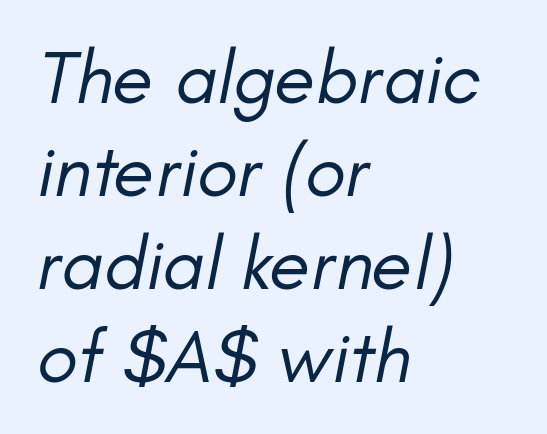
Rule under the text: the space is simply empty. This sample has the flowing, uneven cadence of proportional lettering. What stands out about the letter spacing? Nothing — it is the standard amount. The compositor pushed each line to the left boundary. This is not heavy type; no bold has been used. The lettering tilts uniformly, giving the passage an italic look.
